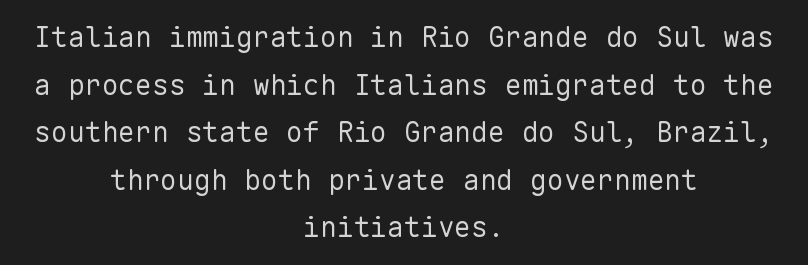
Q: Is the text bold? A: No.
Q: Is the text italic (slanted)? A: No, it is upright.
Q: Is the typeface a serif or a sans-serif typeface? A: Sans-serif.
Q: Is the text underlined? A: No.
Q: How is the paragraph aligned? A: Centered.
Q: Is the spacing between letters normal or unusually wide? A: Normal.
Q: Is the spacing between lines tight, normal or loose? A: Normal.
Q: Width (condensed, normal, or wide)? A: Normal.
Q: Stroke contrast? A: Low.
Q: x-height? A: Medium.
Q: Monospaced? A: Yes.
